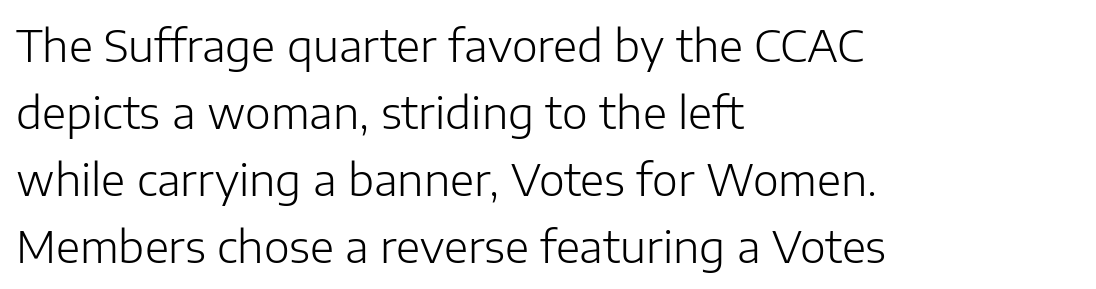
Q: Is the text bold? A: No.
Q: Is the text italic (slanted)? A: No, it is upright.
Q: Is the typeface a serif or a sans-serif typeface? A: Sans-serif.
Q: Is the text underlined? A: No.
Q: How is the paragraph aligned? A: Left-aligned.
Q: Is the spacing between letters normal or unusually wide? A: Normal.
Q: Is the spacing between lines tight, normal or loose? A: Normal.
Q: Width (condensed, normal, or wide)? A: Normal.
Q: Stroke contrast? A: Low.
Q: x-height? A: Medium.
Q: Monospaced? A: No.
